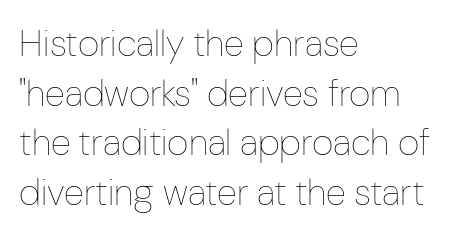
{"italic": "no", "bold": "no", "weight": "thin", "width": "condensed", "stroke_contrast": "low", "x_height": "medium", "monospaced": "no", "underline": "no", "align": "left", "line_spacing": "normal", "line_spacing_ratio": 1.34, "letter_spacing": "normal", "letter_spacing_em": 0.0, "glyph_px": 37}
